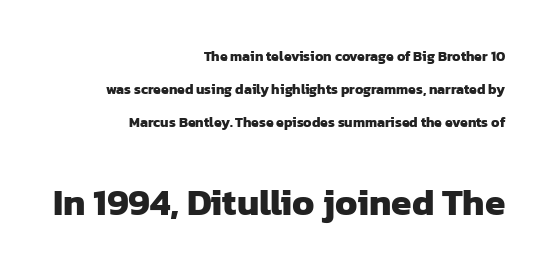
Q: Is the text bold? A: Yes.
Q: Is the typeface a serif or a sans-serif typeface? A: Sans-serif.
Q: Is the text underlined? A: No.
Q: How is the paragraph aligned? A: Right-aligned.
Q: Is the spacing between letters normal or unusually wide? A: Normal.
Q: Is the spacing between lines tight, normal or loose? A: Loose.
Q: Which block of text is set in a larger size, the first (top) or the second (bottom)? A: The second (bottom) one.
Q: Width (condensed, normal, or wide)? A: Normal.
Q: Stroke contrast? A: Low.
Q: x-height? A: Medium.
Q: Monospaced? A: No.
